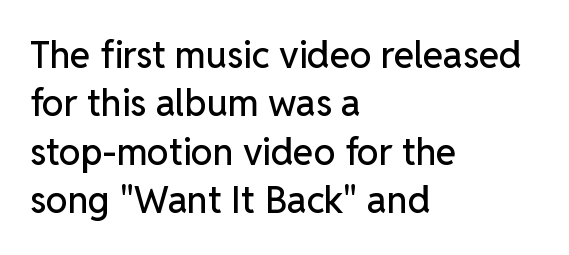
{"serif": "no", "italic": "no", "width": "normal", "stroke_contrast": "low", "x_height": "medium", "monospaced": "no", "underline": "no", "align": "left", "line_spacing": "normal", "line_spacing_ratio": 1.31, "letter_spacing": "normal", "letter_spacing_em": 0.0, "glyph_px": 37}
